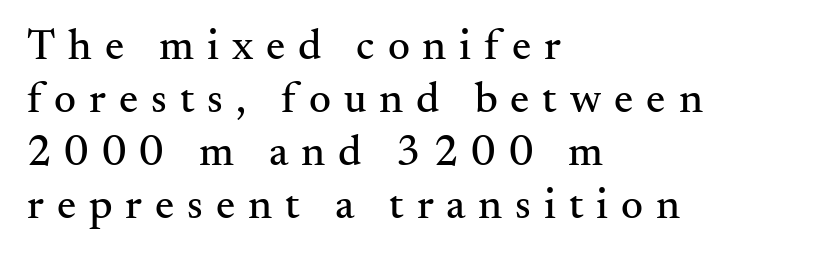
Q: Is the text italic (slanted)? A: No, it is upright.
Q: Is the typeface a serif or a sans-serif typeface? A: Serif.
Q: Is the text underlined? A: No.
Q: How is the paragraph aligned? A: Left-aligned.
Q: Is the spacing between letters normal or unusually wide? A: Unusually wide.
Q: Width (condensed, normal, or wide)? A: Normal.
Q: Stroke contrast? A: Medium.
Q: x-height? A: Small.
Q: Monospaced? A: No.
